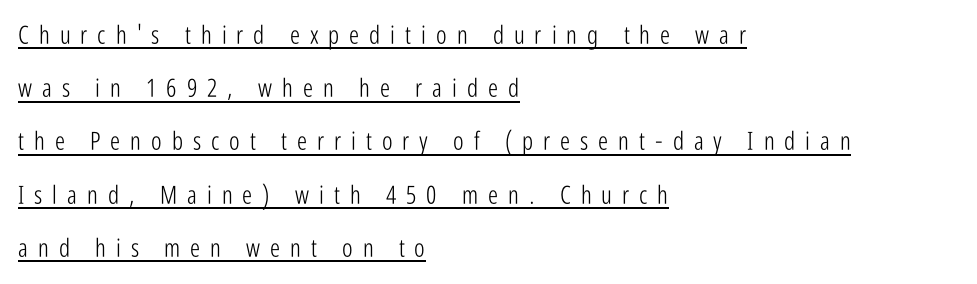
The image shows 25 px text type, upright; set left-aligned, loose line spacing (2.13x), unusually wide letter spacing (+0.4 em), underlined.
